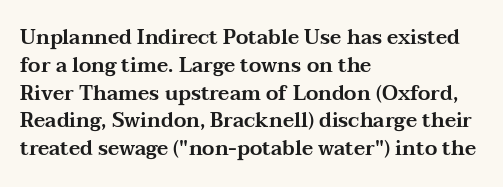
The image shows 20 px text type, upright; set left-aligned, normal line spacing (1.39x), normal letter spacing, not underlined.
